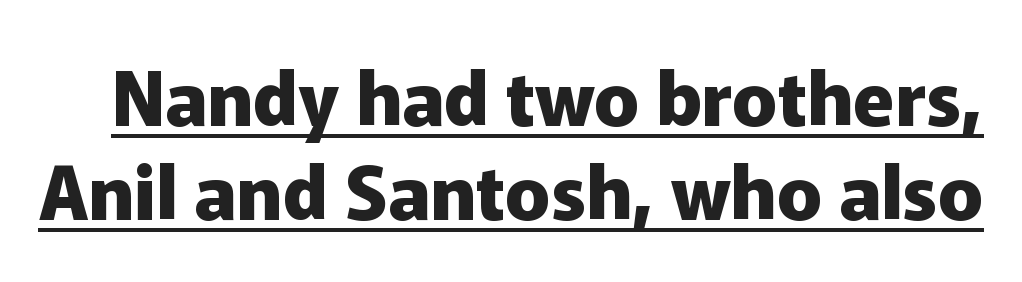
{"serif": "no", "italic": "no", "bold": "yes", "weight": "heavy", "width": "normal", "stroke_contrast": "low", "x_height": "medium", "monospaced": "no", "underline": "yes", "line_spacing": "normal", "line_spacing_ratio": 1.26, "letter_spacing": "normal", "letter_spacing_em": 0.0, "glyph_px": 75}
